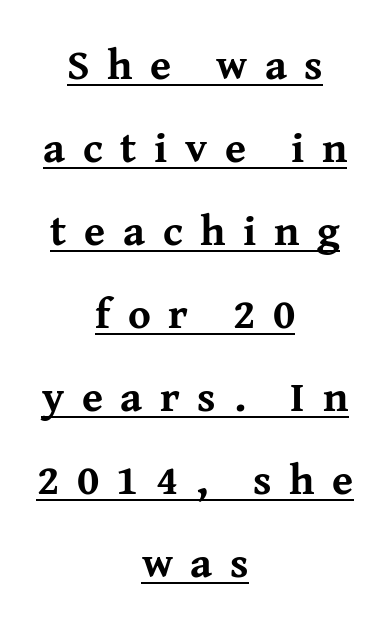
Underline: present. What stands out about the letter spacing? Its width — letters are far apart. The typography opts for an upright posture over an oblique one. Bold? Absolutely — the strokes are thick and heavy.
